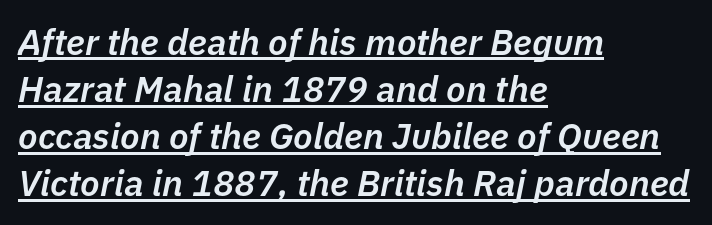
The paragraph shown leans on its left margin. This sample has the flowing, uneven cadence of proportional lettering. Rows of type keep a routine distance in the vertical direction. Observe the ordinary spacing: letters are neighbours, not strangers. Students, observe the line beneath the letters — that is underlining.
